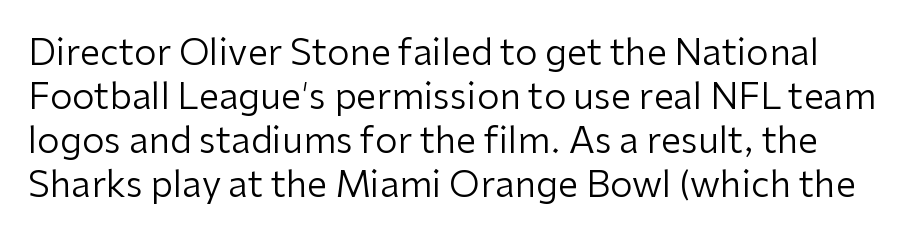
The letterforms sit at book weight or below. The rendering uses natural spacing where letterforms have individual widths. The typography opts for an upright posture over an oblique one. Each row of text sits above clean, open space. Is the letter spacing exaggerated? No — it looks like the ordinary default.
